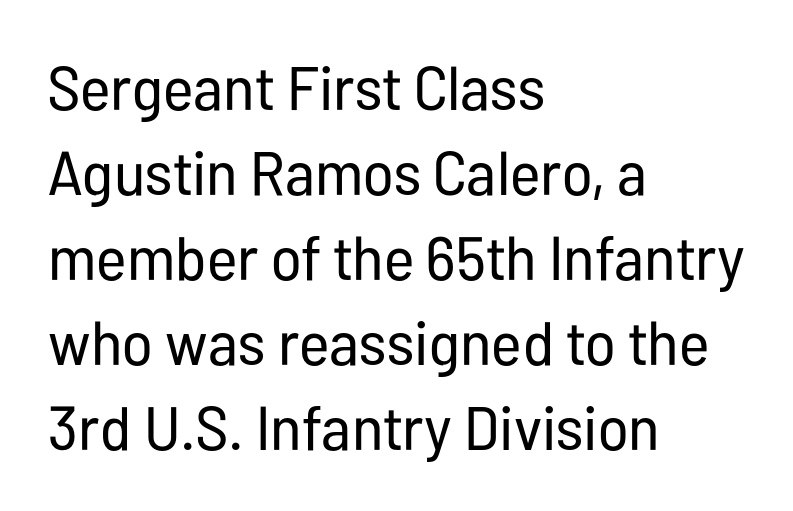
The image shows 62 px regular-weight, condensed sans-serif type, upright; set left-aligned, normal line spacing (1.37x), normal letter spacing, not underlined; low stroke contrast and a medium x-height.
